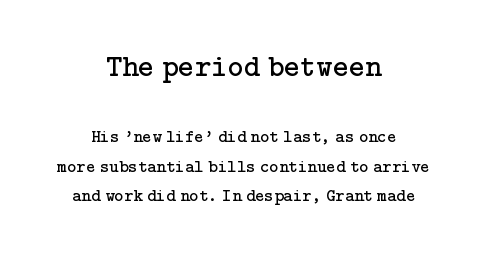
{"serif": "yes", "italic": "no", "bold": "no", "weight": "regular", "width": "normal", "stroke_contrast": "low", "x_height": "medium", "underline": "no", "align": "center", "line_spacing": "normal", "line_spacing_ratio": 1.63, "letter_spacing": "normal", "letter_spacing_em": 0.0, "larger_block": "first", "size_ratio": 1.72, "glyph_px": 31}
